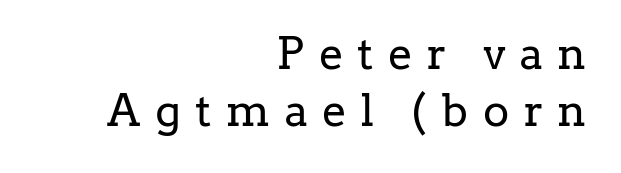
Q: Is the text bold? A: No.
Q: Is the text italic (slanted)? A: No, it is upright.
Q: Is the typeface a serif or a sans-serif typeface? A: Serif.
Q: Is the text underlined? A: No.
Q: How is the paragraph aligned? A: Right-aligned.
Q: Is the spacing between letters normal or unusually wide? A: Unusually wide.
Q: Is the spacing between lines tight, normal or loose? A: Normal.
Q: Width (condensed, normal, or wide)? A: Normal.
Q: Stroke contrast? A: Low.
Q: x-height? A: Medium.
Q: Monospaced? A: No.
